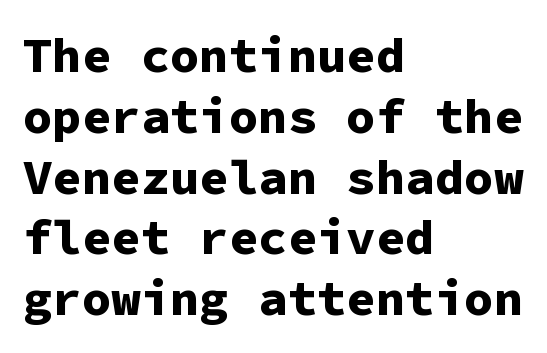
The image shows 49 px bold sans-serif type, upright, monospaced; set left-aligned, line spacing 1.24x, normal letter spacing, not underlined; low stroke contrast and a medium x-height.
